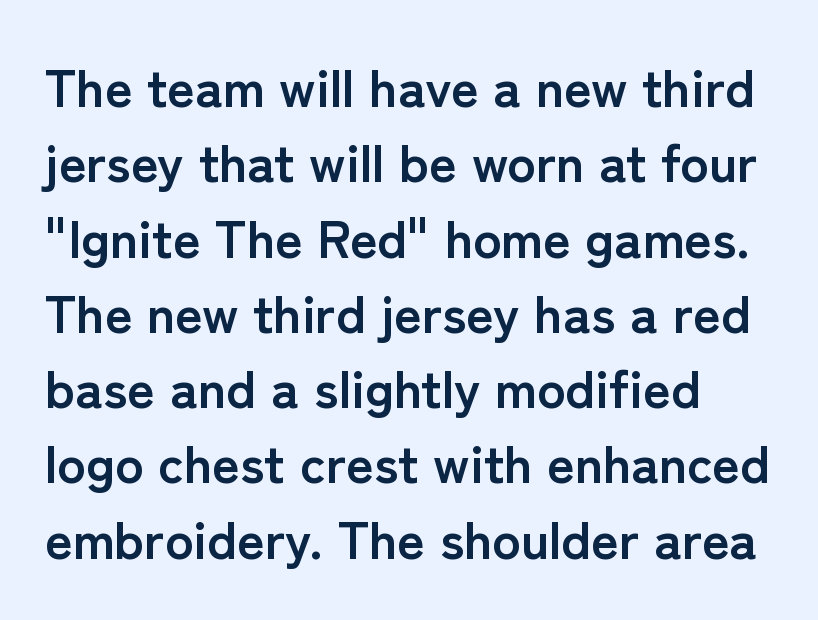
{"serif": "no", "italic": "no", "bold": "yes", "weight": "semibold", "width": "normal", "stroke_contrast": "low", "x_height": "medium", "monospaced": "no", "underline": "no", "line_spacing": "normal", "line_spacing_ratio": 1.42, "letter_spacing": "normal", "letter_spacing_em": 0.0, "glyph_px": 53}
